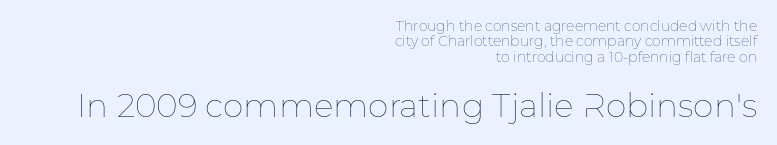
The image shows 33 px thin type, upright; set right-aligned, tight line spacing (1.09x), normal letter spacing, not underlined; the second (bottom) block is 2.36x larger; low stroke contrast and a medium x-height.
